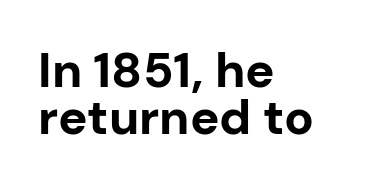
{"serif": "no", "italic": "no", "bold": "yes", "weight": "bold", "width": "normal", "stroke_contrast": "low", "x_height": "medium", "monospaced": "no", "underline": "no", "align": "left", "line_spacing": "tight", "line_spacing_ratio": 0.96, "letter_spacing": "normal", "letter_spacing_em": 0.0, "glyph_px": 49}
